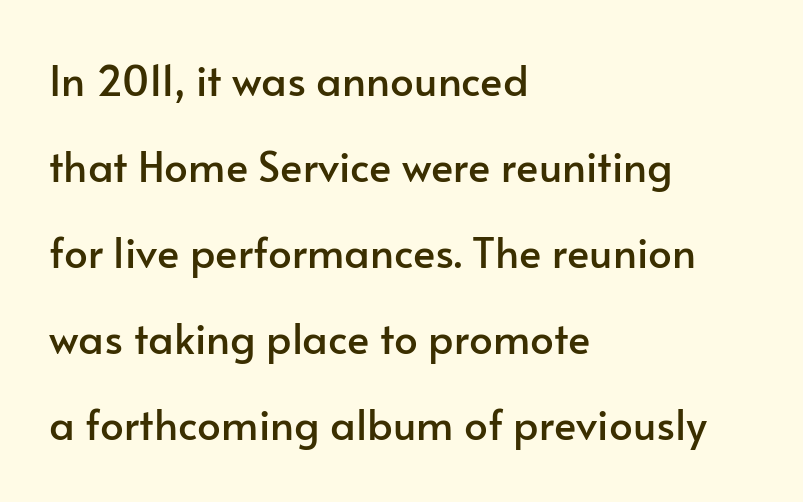
{"serif": "no", "italic": "no", "width": "normal", "stroke_contrast": "low", "x_height": "small", "monospaced": "no", "underline": "no", "align": "left", "line_spacing": "loose", "line_spacing_ratio": 2.05, "letter_spacing": "normal", "letter_spacing_em": 0.0, "glyph_px": 42}
